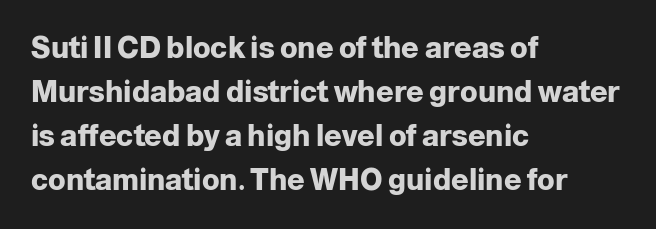
{"serif": "no", "italic": "no", "bold": "yes", "weight": "heavy", "width": "normal", "stroke_contrast": "low", "x_height": "medium", "monospaced": "no", "underline": "no", "align": "left", "line_spacing": "normal", "line_spacing_ratio": 1.52, "letter_spacing": "normal", "letter_spacing_em": 0.0, "glyph_px": 29}
